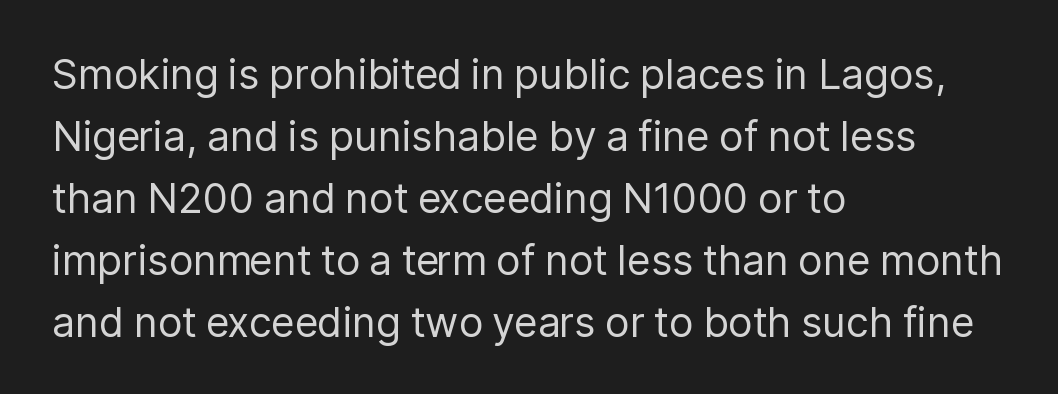
{"serif": "no", "italic": "no", "bold": "no", "weight": "regular", "width": "normal", "stroke_contrast": "low", "x_height": "medium", "monospaced": "no", "underline": "no", "align": "left", "line_spacing": "normal", "line_spacing_ratio": 1.51, "letter_spacing": "normal", "letter_spacing_em": 0.0, "glyph_px": 41}
